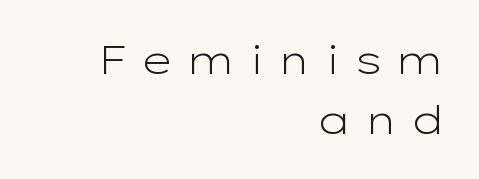
{"serif": "no", "italic": "no", "bold": "no", "weight": "light", "width": "wide", "stroke_contrast": "low", "x_height": "medium", "monospaced": "no", "underline": "no", "align": "right", "line_spacing": "normal", "line_spacing_ratio": 1.51, "letter_spacing": "wide", "letter_spacing_em": 0.31, "glyph_px": 40}
